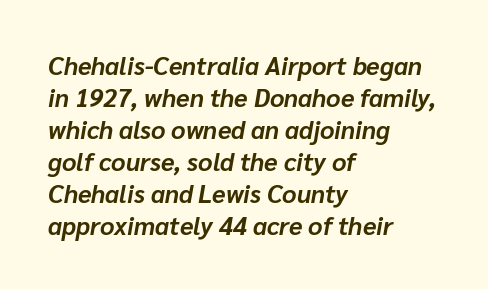
Q: Is the text bold? A: Yes.
Q: Is the text italic (slanted)? A: Yes, it leans right by about 10 degrees.
Q: Is the text underlined? A: No.
Q: How is the paragraph aligned? A: Left-aligned.
Q: Is the spacing between letters normal or unusually wide? A: Normal.
Q: Is the spacing between lines tight, normal or loose? A: Normal.
